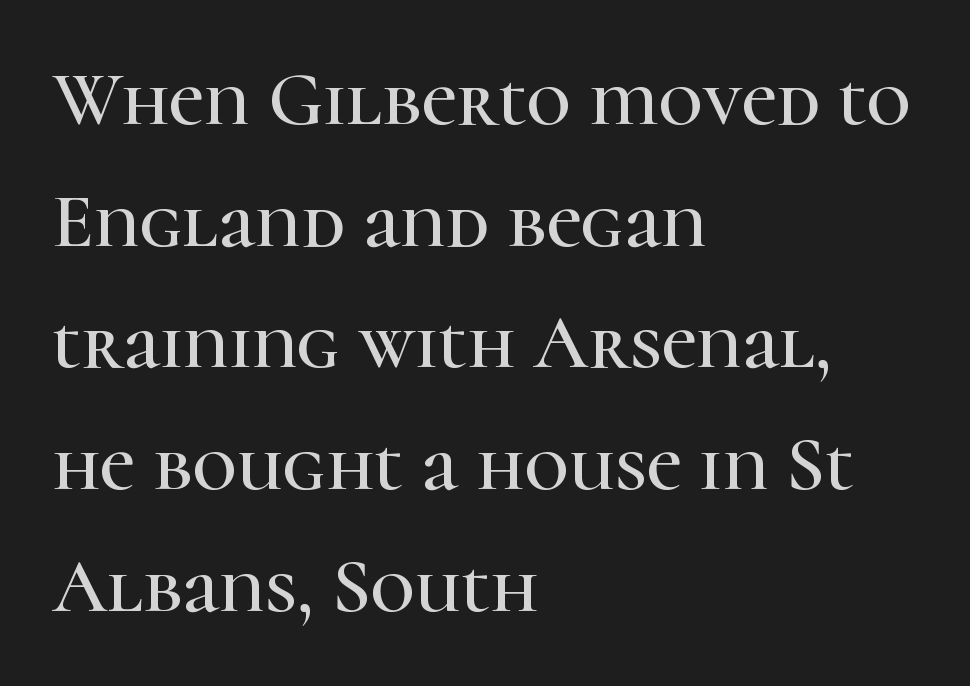
{"serif": "yes", "italic": "no", "width": "normal", "stroke_contrast": "high", "x_height": "medium", "monospaced": "no", "underline": "no", "align": "left", "line_spacing": "normal", "line_spacing_ratio": 1.58, "letter_spacing": "normal", "letter_spacing_em": 0.0, "glyph_px": 77}
